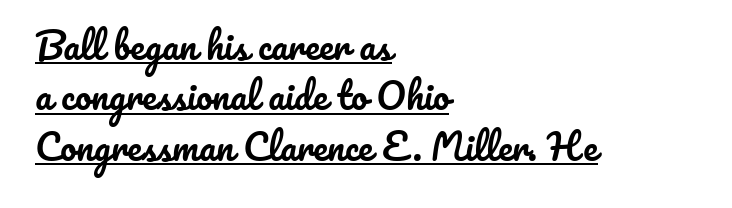
Q: Is the text italic (slanted)? A: Yes.
Q: Is the text underlined? A: Yes.
Q: How is the paragraph aligned? A: Left-aligned.
Q: Is the spacing between letters normal or unusually wide? A: Normal.
Q: Is the spacing between lines tight, normal or loose? A: Normal.
Q: Width (condensed, normal, or wide)? A: Normal.
Q: Stroke contrast? A: Low.
Q: x-height? A: Small.
Q: Monospaced? A: No.
